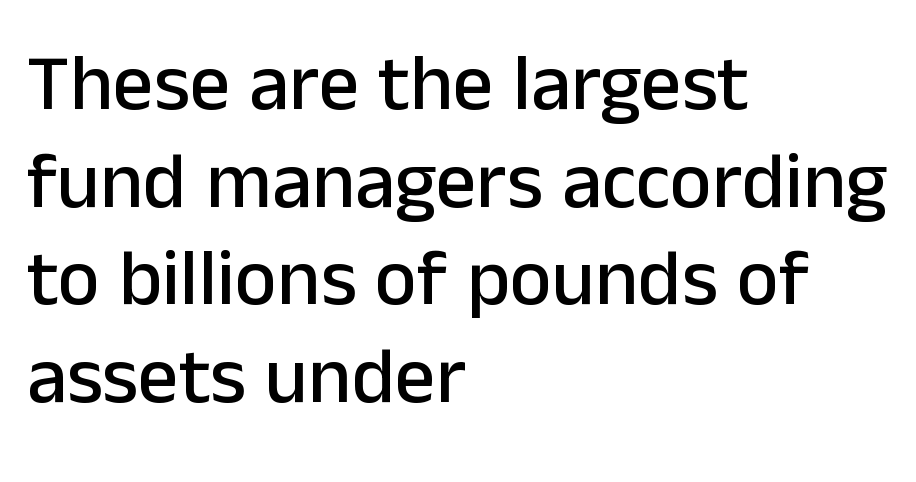
Q: Is the text italic (slanted)? A: No, it is upright.
Q: Is the typeface a serif or a sans-serif typeface? A: Sans-serif.
Q: Is the text underlined? A: No.
Q: How is the paragraph aligned? A: Left-aligned.
Q: Is the spacing between letters normal or unusually wide? A: Normal.
Q: Width (condensed, normal, or wide)? A: Normal.
Q: Stroke contrast? A: Low.
Q: x-height? A: Medium.
Q: Monospaced? A: No.
